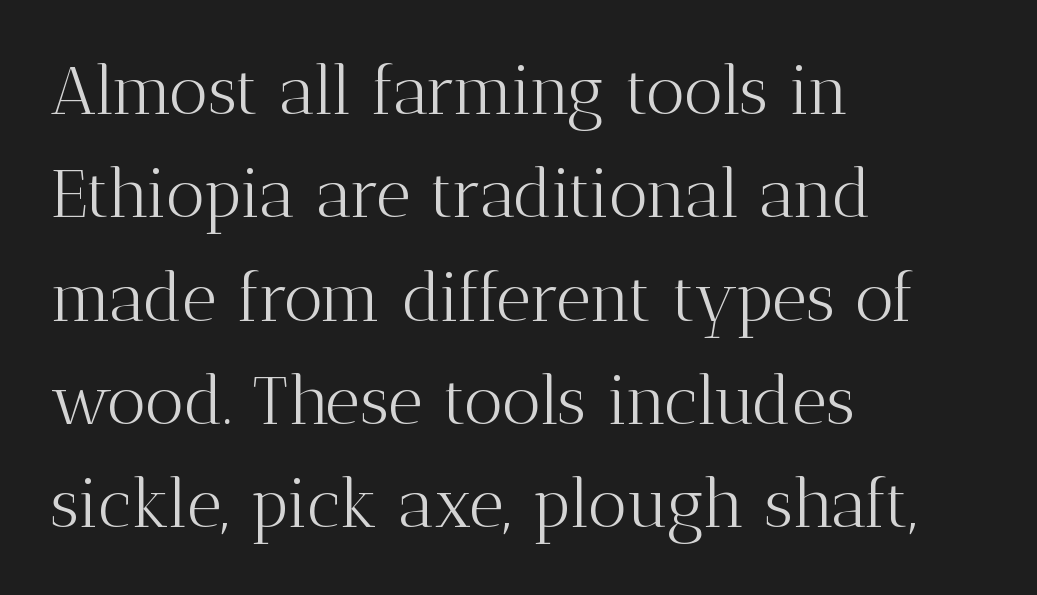
Q: Is the text bold? A: No.
Q: Is the text italic (slanted)? A: No, it is upright.
Q: Is the typeface a serif or a sans-serif typeface? A: Serif.
Q: Is the text underlined? A: No.
Q: How is the paragraph aligned? A: Left-aligned.
Q: Is the spacing between letters normal or unusually wide? A: Normal.
Q: Is the spacing between lines tight, normal or loose? A: Normal.
Q: Width (condensed, normal, or wide)? A: Normal.
Q: Stroke contrast? A: Medium.
Q: x-height? A: Medium.
Q: Monospaced? A: No.
